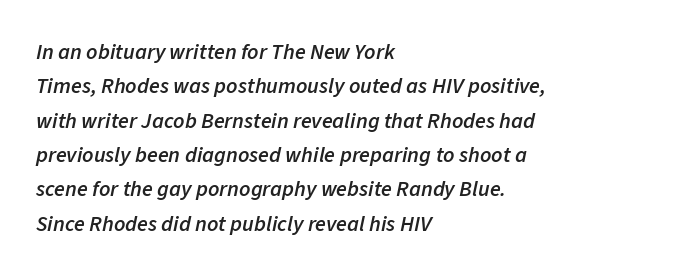
{"italic": "yes", "lean": "right", "slant_degrees": 11, "bold": "semi", "underline": "no", "align": "left", "line_spacing": "normal", "line_spacing_ratio": 1.56, "letter_spacing": "normal", "letter_spacing_em": 0.0, "glyph_px": 22}
